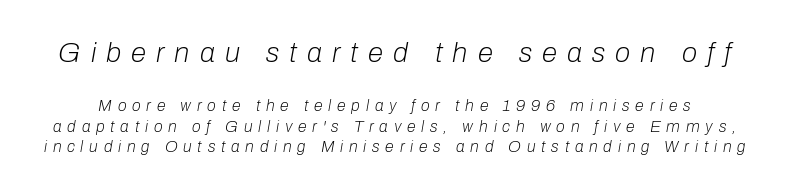
Caption: expanded tracking, letters set apart. No word sits above an underline. Compared with typical paragraphs, the rows here are spaced about the same. If you drew a line through each stem, it would be angled. Size contrast runs from large at the top to small at the bottom.
